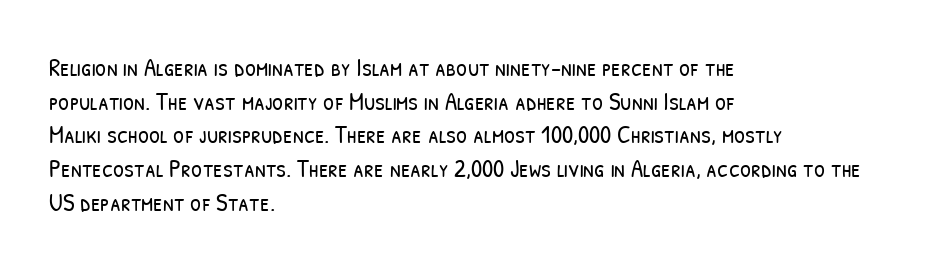
{"bold": "no", "underline": "no", "align": "left", "line_spacing": "normal", "line_spacing_ratio": 1.35, "letter_spacing": "normal", "letter_spacing_em": 0.0, "glyph_px": 25}
